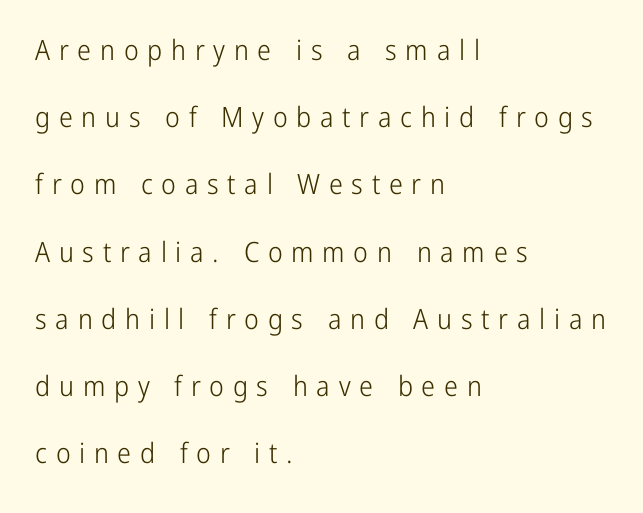
Q: Is the text bold? A: No.
Q: Is the text italic (slanted)? A: No, it is upright.
Q: Is the typeface a serif or a sans-serif typeface? A: Sans-serif.
Q: Is the text underlined? A: No.
Q: How is the paragraph aligned? A: Left-aligned.
Q: Is the spacing between letters normal or unusually wide? A: Unusually wide.
Q: Is the spacing between lines tight, normal or loose? A: Loose.
Q: Width (condensed, normal, or wide)? A: Condensed.
Q: Stroke contrast? A: Low.
Q: x-height? A: Medium.
Q: Monospaced? A: No.
